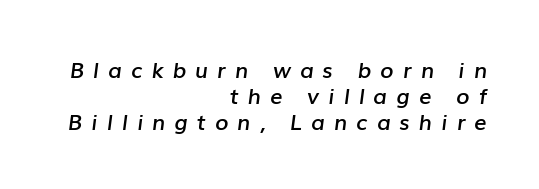
The image shows 22 px text type, italic (leaning right); set right-aligned, line spacing 1.18x, unusually wide letter spacing (+0.41 em), not underlined.
